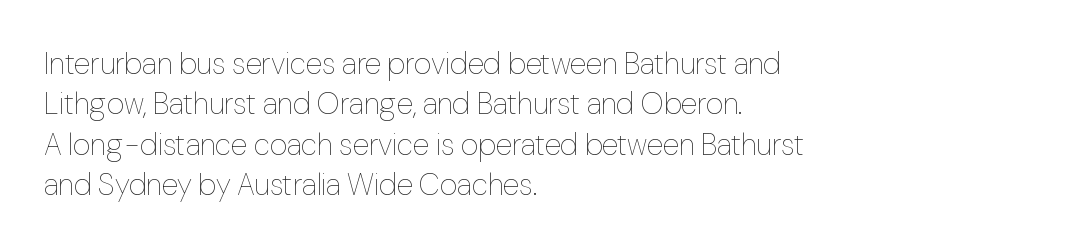
Glance below the letters and you will spot only blank space. Notice how the passage keeps a crisp vertical edge on the left only. No heavy texture on the line: the type isn't bold. The rendering uses natural spacing where letterforms have individual widths. In terms of posture, this sample is upright.
